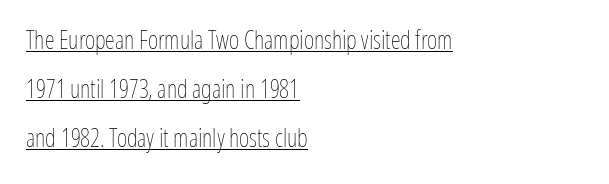
Q: Is the text bold? A: No.
Q: Is the text italic (slanted)? A: No, it is upright.
Q: Is the text underlined? A: Yes.
Q: How is the paragraph aligned? A: Left-aligned.
Q: Is the spacing between letters normal or unusually wide? A: Normal.
Q: Is the spacing between lines tight, normal or loose? A: Loose.
